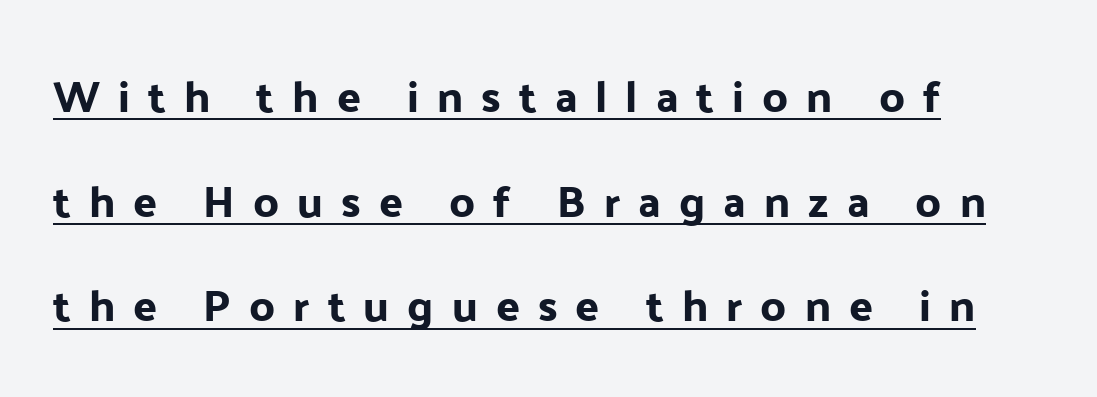
The image shows 44 px sans-serif type, upright; set left-aligned, loose line spacing (2.38x), unusually wide letter spacing (+0.41 em), underlined; low stroke contrast and a medium x-height.
